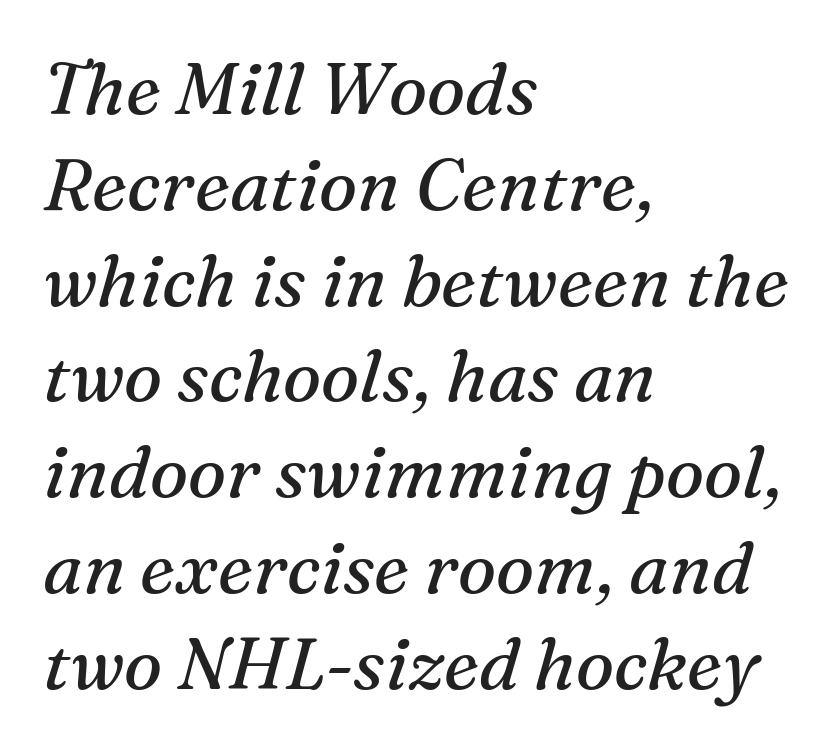
{"serif": "yes", "italic": "yes", "lean": "right", "slant_degrees": 16, "bold": "no", "weight": "regular", "width": "normal", "stroke_contrast": "medium", "x_height": "medium", "monospaced": "no", "underline": "no", "align": "left", "line_spacing": "normal", "line_spacing_ratio": 1.33, "letter_spacing": "normal", "letter_spacing_em": 0.0, "glyph_px": 72}
